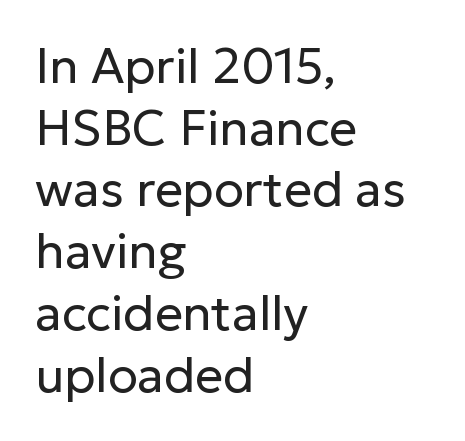
All the whitespace from short lines collects on the right. These glyphs show unthickened strokes, regular width or finer. Looks like regular typesetting: each glyph gets only the width it needs. Underline: absent. The gaps between neighbouring characters are ordinary and unremarkable.
